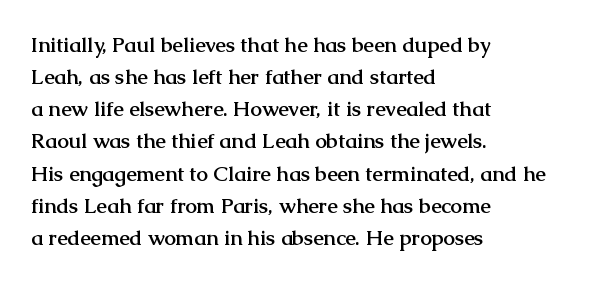
The image shows 21 px bold type, upright; set left-aligned, normal line spacing (1.53x), normal letter spacing, not underlined.
